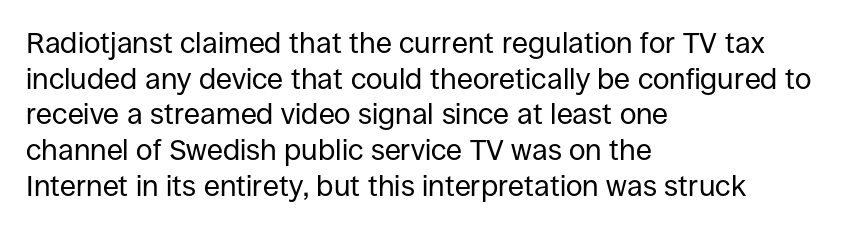
The image shows 29 px regular-weight sans-serif type, upright; set left-aligned, line spacing 1.23x, normal letter spacing, not underlined; low stroke contrast and a large x-height.
